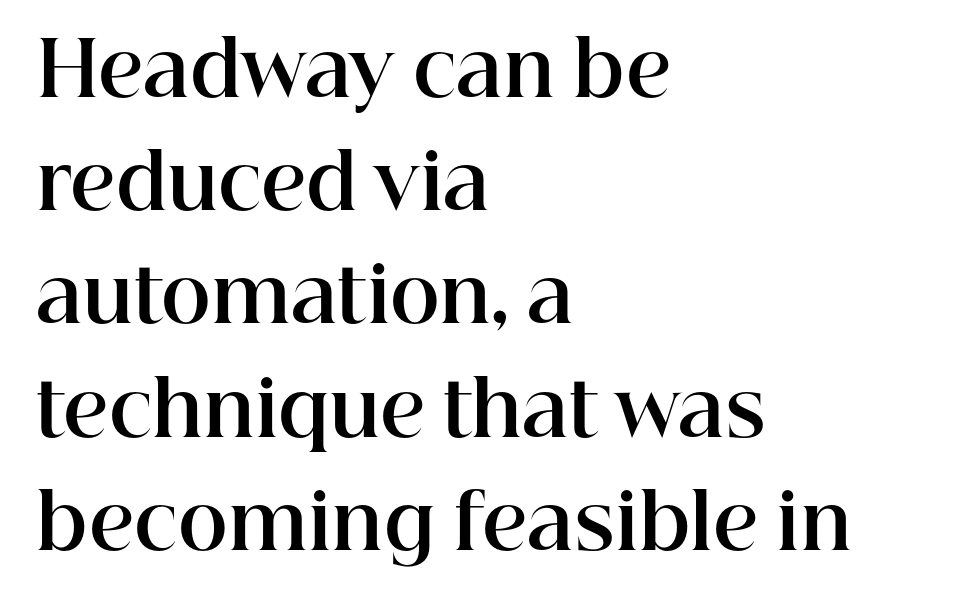
Q: Is the text bold? A: Yes.
Q: Is the text italic (slanted)? A: No, it is upright.
Q: Is the typeface a serif or a sans-serif typeface? A: Serif.
Q: Is the text underlined? A: No.
Q: How is the paragraph aligned? A: Left-aligned.
Q: Is the spacing between letters normal or unusually wide? A: Normal.
Q: Is the spacing between lines tight, normal or loose? A: Normal.
Q: Width (condensed, normal, or wide)? A: Normal.
Q: Stroke contrast? A: High.
Q: x-height? A: Medium.
Q: Monospaced? A: No.
